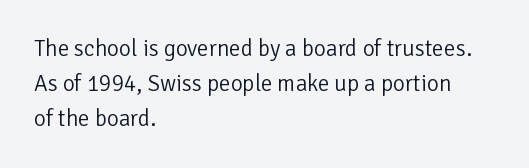
{"italic": "no", "bold": "no", "underline": "no", "align": "left", "line_spacing": "normal", "line_spacing_ratio": 1.53, "letter_spacing": "normal", "letter_spacing_em": 0.0, "glyph_px": 23}
